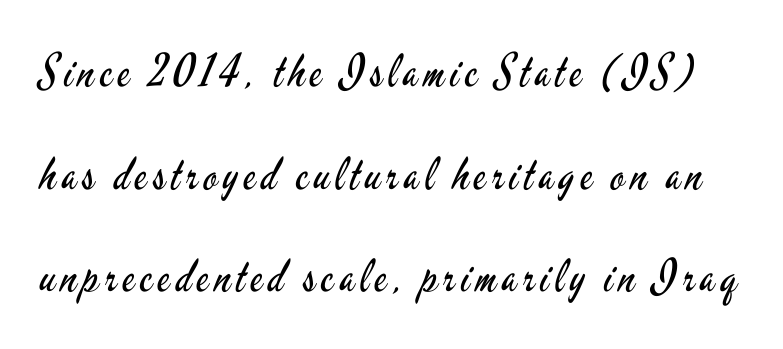
{"serif": "no", "bold": "no", "weight": "regular", "width": "condensed", "stroke_contrast": "low", "x_height": "small", "monospaced": "no", "underline": "no", "line_spacing": "loose", "line_spacing_ratio": 2.28, "glyph_px": 45}
